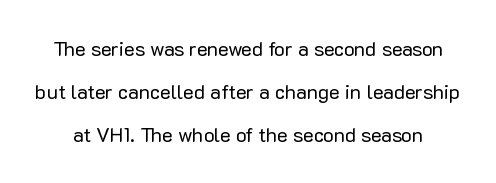
Q: Is the text bold? A: No.
Q: Is the text italic (slanted)? A: No, it is upright.
Q: Is the text underlined? A: No.
Q: Is the spacing between letters normal or unusually wide? A: Normal.
Q: Is the spacing between lines tight, normal or loose? A: Loose.
